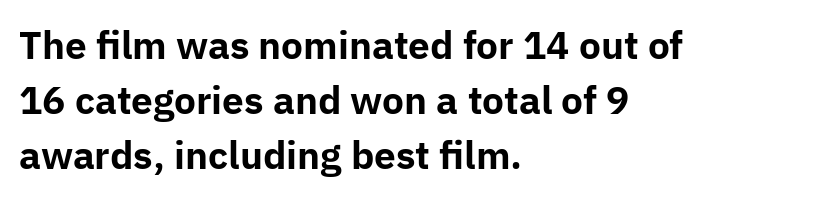
{"serif": "no", "italic": "no", "bold": "yes", "weight": "bold", "width": "normal", "stroke_contrast": "low", "x_height": "medium", "monospaced": "no", "underline": "no", "align": "left", "line_spacing": "normal", "line_spacing_ratio": 1.49, "letter_spacing": "normal", "letter_spacing_em": 0.0, "glyph_px": 37}
